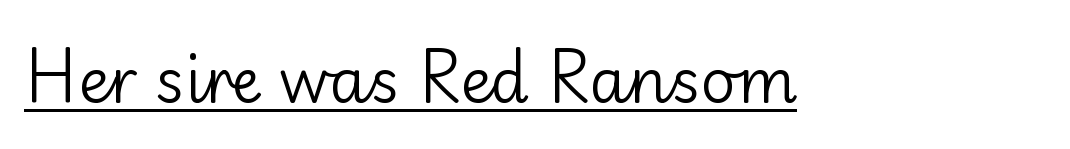
A typesetter would label this face a sans. Spacing verdict: proportional, widths tailored to each character. Unbolded letterforms with no extra heft. Ordinary non-slanted type is in use. Descenders here cross a horizontal rule under the line. This rendering leaves character spacing at its baseline value.
